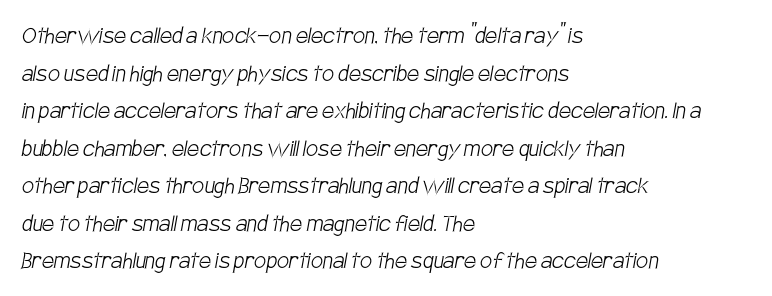
The passage shown has conventional tracking throughout. The lines are quadded left. Bare-footed words on every line. Is there much room between lines? A standard amount, neither cramped nor airy. Weight class: somewhere from thin through regular.
